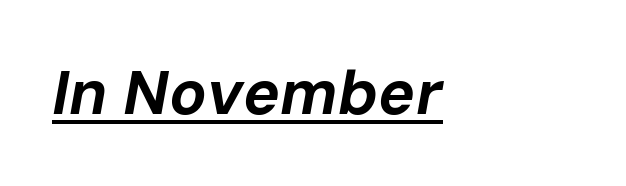
The image shows 62 px bold type, italic (leaning right); set left-aligned, normal letter spacing, underlined; low stroke contrast and a medium x-height.
